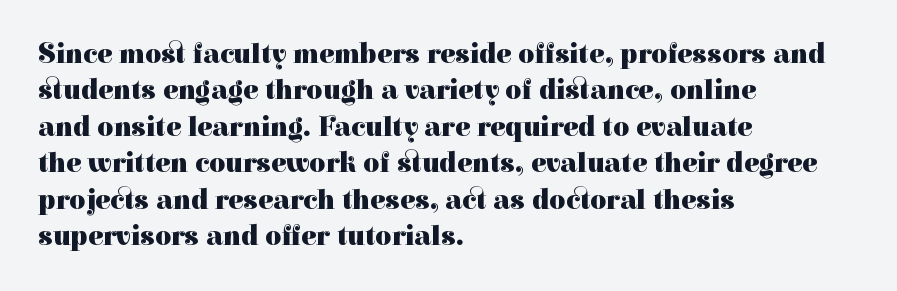
The tracking reads as untouched default to a designer's eye. Left-aligned paragraph, ragged on the right. The strokes are fattened all the way to bold. The characters display serif detailing at their extremities. The axis of the letterforms is exactly vertical.
